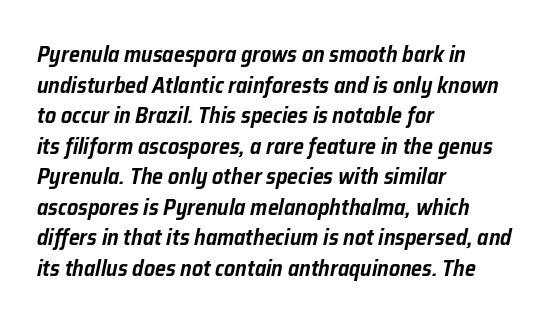
The line texture is even and compact thanks to regular tracking. In terms of leading, this rendering sits right in the middle. The typesetter chose a ragged-right arrangement here. The glyphs look as if they've been sheared to an angle. Clear beneath every line of the passage.
